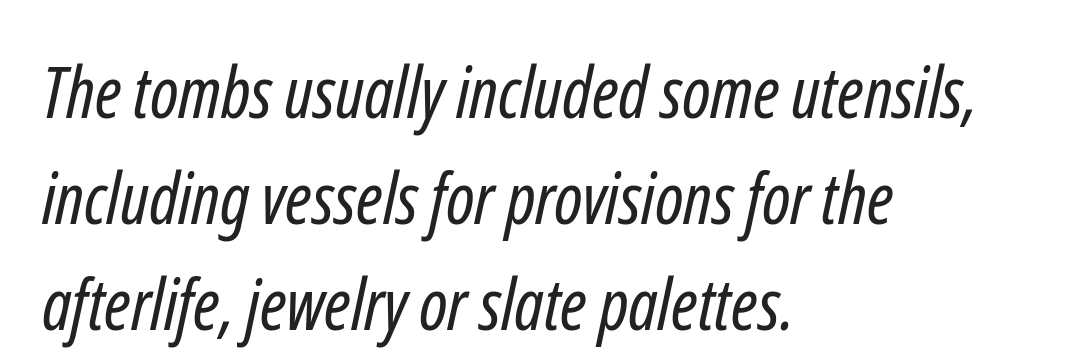
{"serif": "no", "bold": "no", "weight": "regular", "width": "condensed", "stroke_contrast": "low", "x_height": "medium", "monospaced": "no", "underline": "no", "align": "left", "line_spacing": "normal", "line_spacing_ratio": 1.49, "letter_spacing": "normal", "letter_spacing_em": 0.0, "glyph_px": 71}
